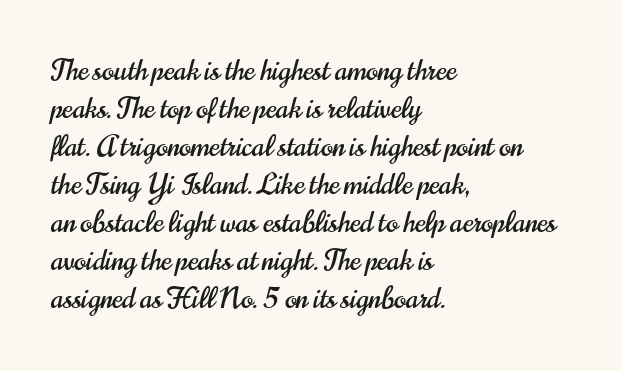
{"serif": "no", "width": "condensed", "stroke_contrast": "high", "x_height": "small", "monospaced": "no", "underline": "no", "align": "left", "line_spacing": "normal", "line_spacing_ratio": 1.36, "letter_spacing": "normal", "letter_spacing_em": 0.0, "glyph_px": 28}
